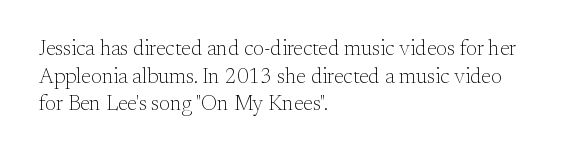
Q: Is the text bold? A: No.
Q: Is the text italic (slanted)? A: No, it is upright.
Q: Is the text underlined? A: No.
Q: How is the paragraph aligned? A: Left-aligned.
Q: Is the spacing between letters normal or unusually wide? A: Normal.
Q: Is the spacing between lines tight, normal or loose? A: Normal.
